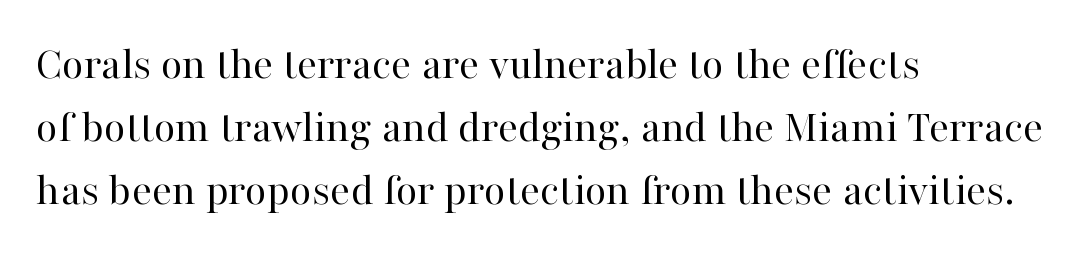
Q: Is the text bold? A: No.
Q: Is the text italic (slanted)? A: No, it is upright.
Q: Is the typeface a serif or a sans-serif typeface? A: Serif.
Q: Is the text underlined? A: No.
Q: How is the paragraph aligned? A: Left-aligned.
Q: Is the spacing between letters normal or unusually wide? A: Normal.
Q: Is the spacing between lines tight, normal or loose? A: Normal.
Q: Width (condensed, normal, or wide)? A: Normal.
Q: Stroke contrast? A: High.
Q: x-height? A: Medium.
Q: Monospaced? A: No.
